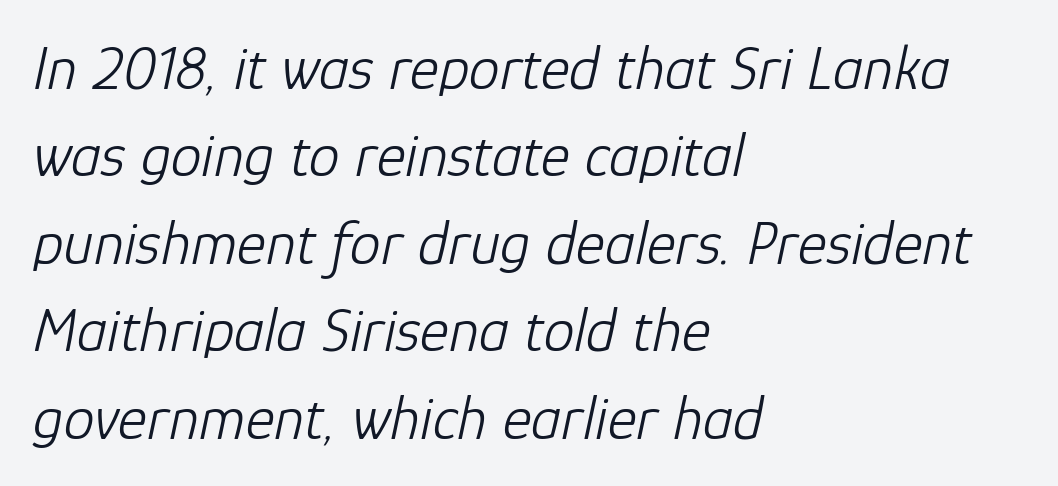
{"italic": "yes", "lean": "right", "slant_degrees": 12, "bold": "no", "weight": "light", "width": "normal", "stroke_contrast": "low", "x_height": "medium", "monospaced": "no", "underline": "no", "align": "left", "line_spacing": "normal", "line_spacing_ratio": 1.41, "letter_spacing": "normal", "letter_spacing_em": 0.0, "glyph_px": 62}
